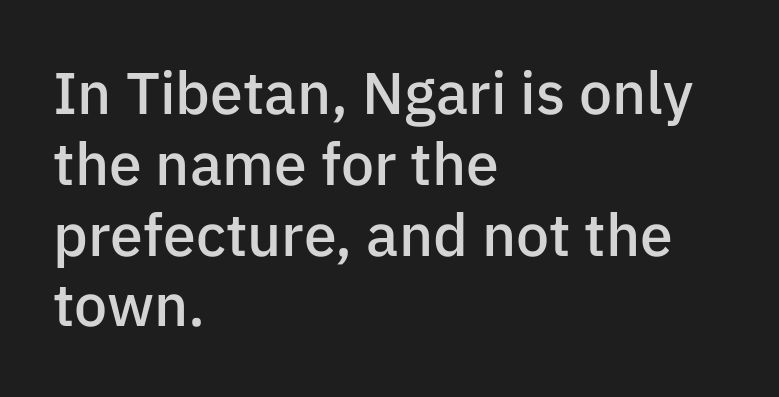
Each letter keeps its own natural width here, so spacing adapts to shape. Quick note: underline off. What kind of face is this? One without serifs — a sans. Is the letter spacing exaggerated? No — it looks like the ordinary default. Stems and bowls a touch heavier than normal — semibold. This rendering uses left alignment, leaving the right contour irregular.
